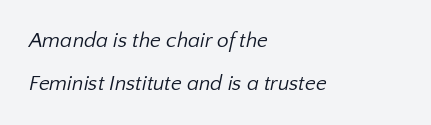
Q: Is the text bold? A: No.
Q: Is the text underlined? A: No.
Q: How is the paragraph aligned? A: Left-aligned.
Q: Is the spacing between letters normal or unusually wide? A: Normal.
Q: Is the spacing between lines tight, normal or loose? A: Loose.
